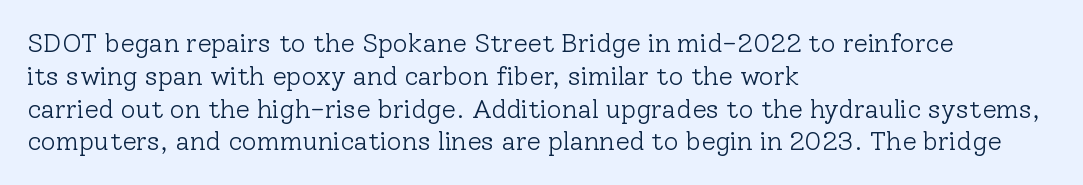
Q: Is the text bold? A: No.
Q: Is the text italic (slanted)? A: No, it is upright.
Q: Is the text underlined? A: No.
Q: How is the paragraph aligned? A: Left-aligned.
Q: Is the spacing between letters normal or unusually wide? A: Normal.
Q: Is the spacing between lines tight, normal or loose? A: Normal.
